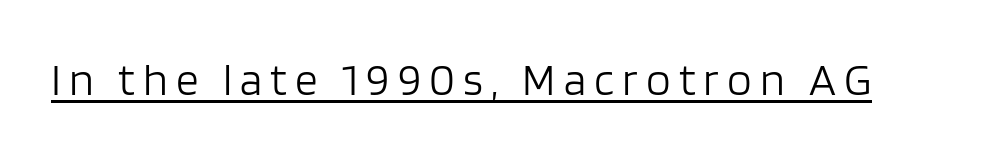
{"serif": "no", "italic": "no", "bold": "no", "weight": "light", "width": "normal", "stroke_contrast": "low", "x_height": "large", "monospaced": "no", "underline": "yes", "glyph_px": 45}
